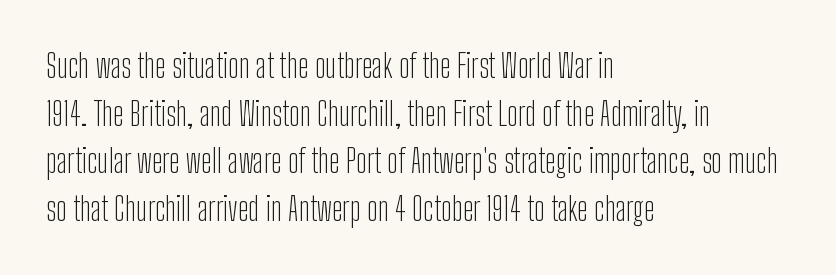
The rendering uses natural spacing where letterforms have individual widths. I'd call this a sans setting — the letters go barefoot. The lettering holds an erect, upright posture throughout. The typeface has the unassuming heft of standard copy or less.
